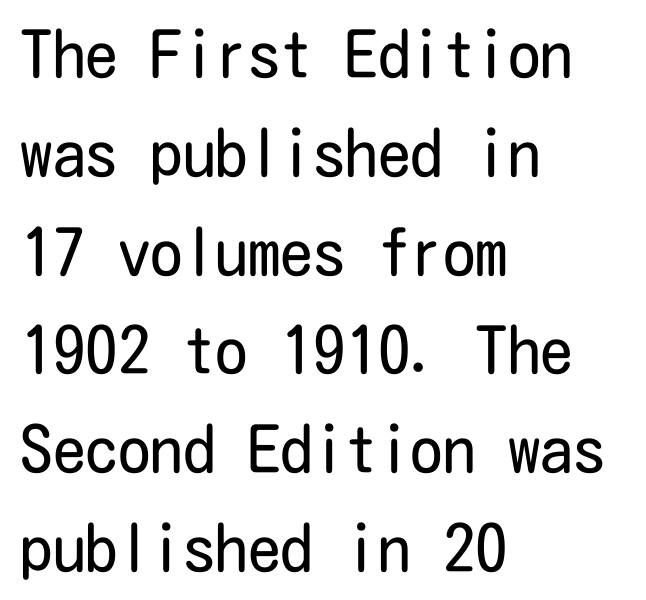
The line texture is even and compact thanks to regular tracking. Reading down the column, the eye jumps a familiar distance to each next line. Type without underlining. It's the straight-up-and-down kind of type.
